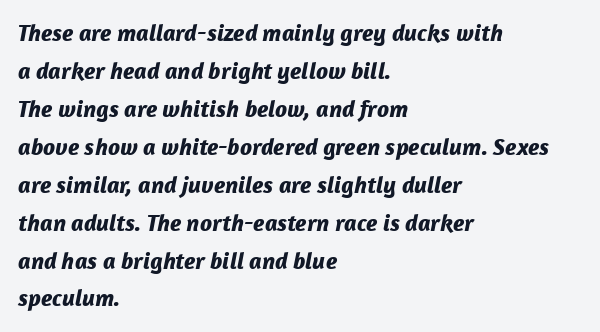
{"italic": "yes", "lean": "right", "slant_degrees": 12, "bold": "yes", "underline": "no", "align": "left", "line_spacing": "normal", "line_spacing_ratio": 1.58, "letter_spacing": "normal", "letter_spacing_em": 0.0, "glyph_px": 24}
